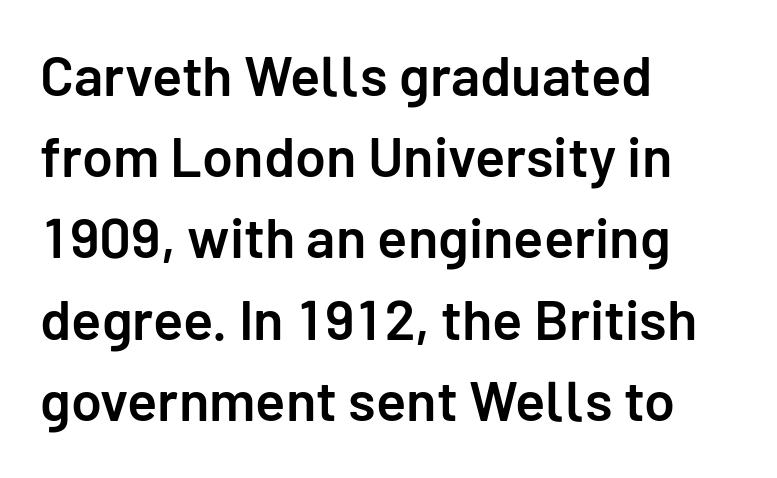
The image shows 56 px semibold sans-serif type, upright; set left-aligned, normal line spacing (1.45x), normal letter spacing, not underlined; low stroke contrast and a medium x-height.
